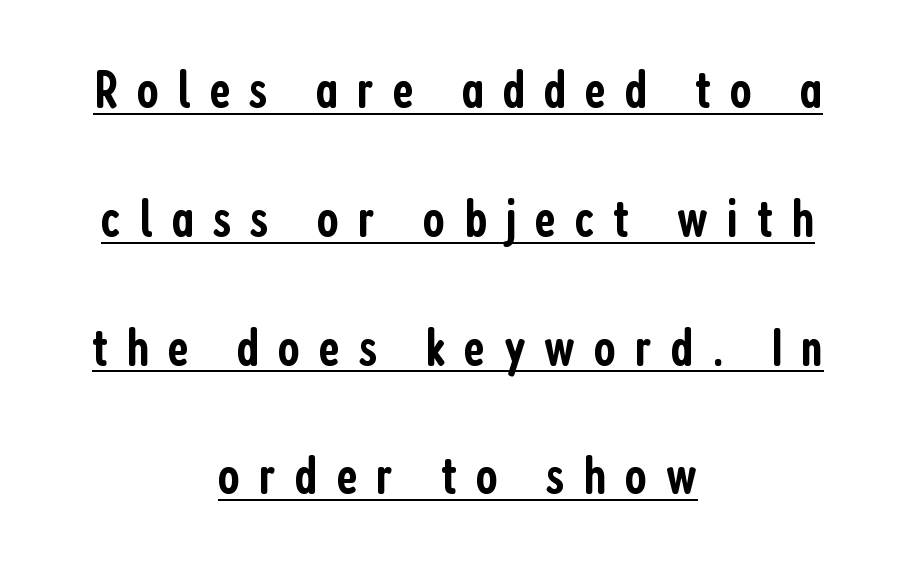
{"serif": "no", "italic": "no", "bold": "semi", "weight": "semibold", "width": "condensed", "stroke_contrast": "low", "x_height": "medium", "monospaced": "no", "underline": "yes", "align": "center", "line_spacing": "loose", "line_spacing_ratio": 2.43, "letter_spacing": "wide", "letter_spacing_em": 0.35, "glyph_px": 53}
